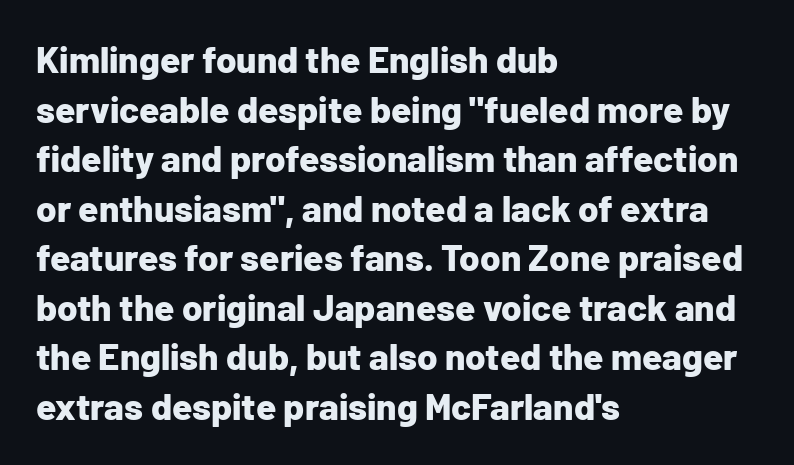
Q: Is the text bold? A: Yes.
Q: Is the text italic (slanted)? A: No, it is upright.
Q: Is the typeface a serif or a sans-serif typeface? A: Sans-serif.
Q: Is the text underlined? A: No.
Q: How is the paragraph aligned? A: Left-aligned.
Q: Is the spacing between letters normal or unusually wide? A: Normal.
Q: Is the spacing between lines tight, normal or loose? A: Normal.
Q: Width (condensed, normal, or wide)? A: Normal.
Q: Stroke contrast? A: Low.
Q: x-height? A: Medium.
Q: Monospaced? A: No.
